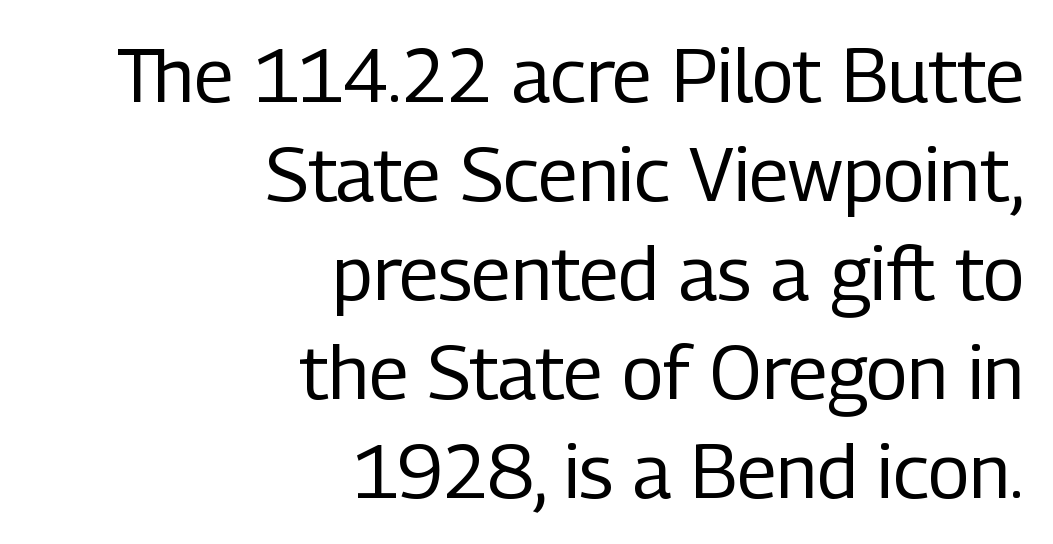
{"serif": "no", "italic": "no", "bold": "no", "weight": "regular", "width": "condensed", "stroke_contrast": "low", "x_height": "medium", "monospaced": "no", "underline": "no", "align": "right", "line_spacing": "normal", "line_spacing_ratio": 1.32, "letter_spacing": "normal", "letter_spacing_em": 0.0, "glyph_px": 75}
